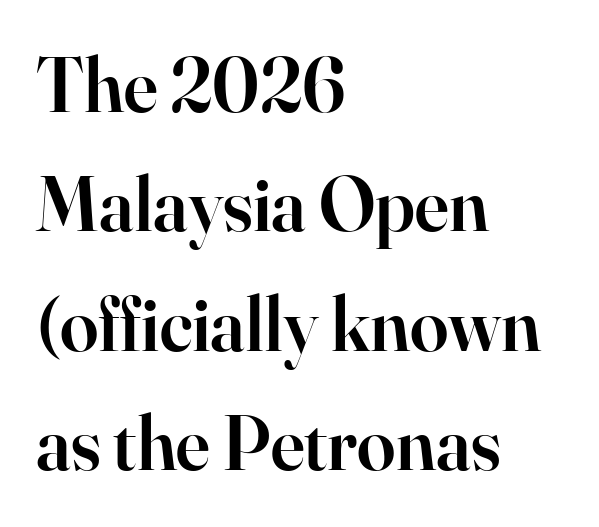
Descenders hang freely into open space. The letters stand upright; this is a roman face. Each new line begins a customary step beneath the previous one. Line beginnings align vertically; line endings do not. Each letter's strokes conclude with small projecting serifs. Each letter keeps its own natural width here, so spacing adapts to shape.
